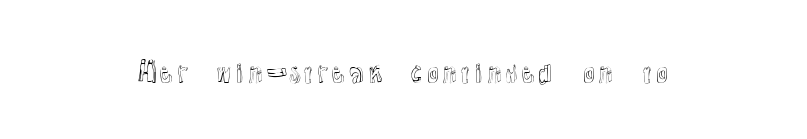
Is there any slant? The stems are plumb. Descenders are the only things crossing below the line. The line texture is even and compact thanks to regular tracking.
